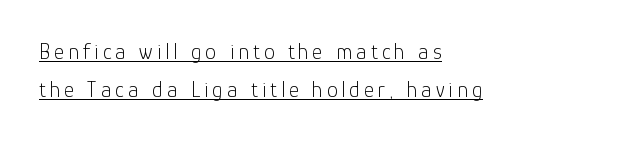
Q: Is the text bold? A: No.
Q: Is the text italic (slanted)? A: No, it is upright.
Q: Is the text underlined? A: Yes.
Q: How is the paragraph aligned? A: Left-aligned.
